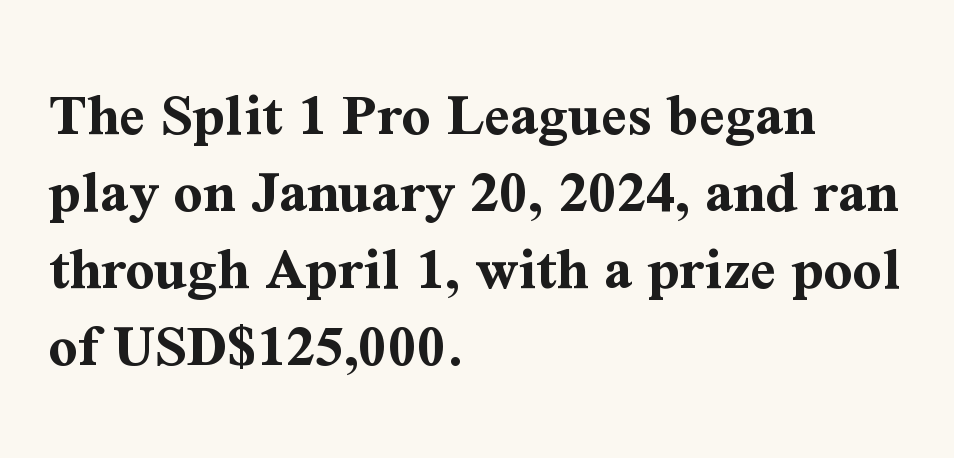
Q: Is the text bold? A: Yes.
Q: Is the text italic (slanted)? A: No, it is upright.
Q: Is the typeface a serif or a sans-serif typeface? A: Serif.
Q: Is the text underlined? A: No.
Q: How is the paragraph aligned? A: Left-aligned.
Q: Is the spacing between letters normal or unusually wide? A: Normal.
Q: Width (condensed, normal, or wide)? A: Normal.
Q: Stroke contrast? A: Medium.
Q: x-height? A: Medium.
Q: Monospaced? A: No.
